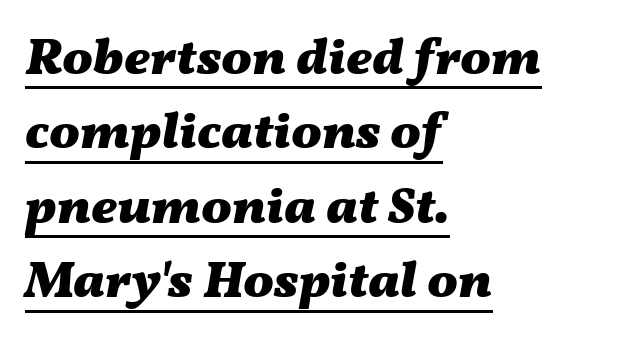
Q: Is the text bold? A: Yes.
Q: Is the text italic (slanted)? A: Yes, it leans right by about 11 degrees.
Q: Is the text underlined? A: Yes.
Q: How is the paragraph aligned? A: Left-aligned.
Q: Is the spacing between letters normal or unusually wide? A: Normal.
Q: Is the spacing between lines tight, normal or loose? A: Normal.
Q: Width (condensed, normal, or wide)? A: Wide.
Q: Stroke contrast? A: Medium.
Q: x-height? A: Medium.
Q: Monospaced? A: No.
